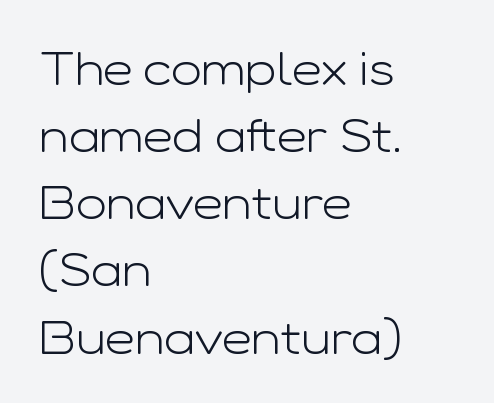
The image shows 46 px light, wide sans-serif type, upright; set left-aligned, normal line spacing (1.46x), normal letter spacing, not underlined; low stroke contrast and a medium x-height.
